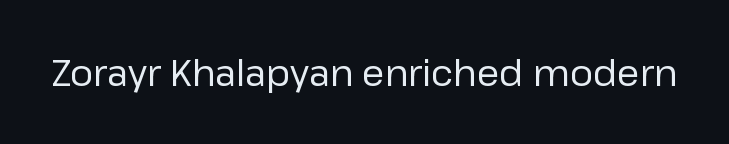
The image shows 36 px regular-weight sans-serif type, upright; set normal letter spacing, not underlined; low stroke contrast and a medium x-height.
